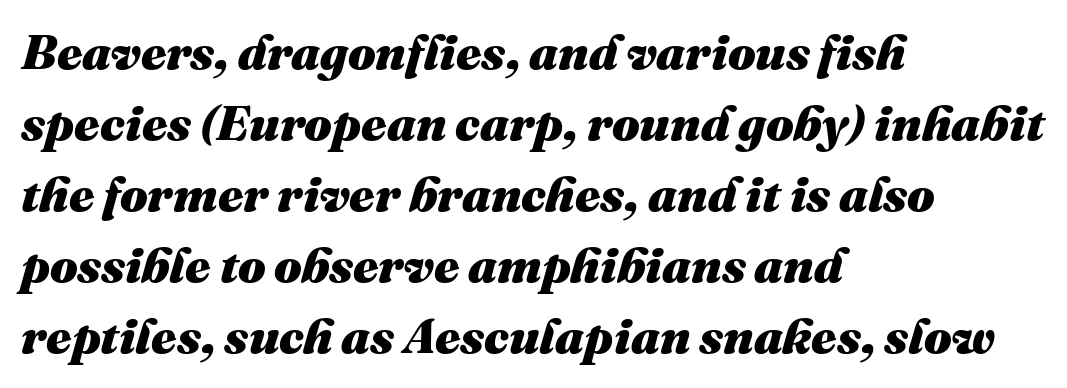
{"italic": "yes", "lean": "right", "slant_degrees": 16, "bold": "yes", "weight": "heavy", "width": "normal", "stroke_contrast": "medium", "x_height": "medium", "monospaced": "no", "underline": "no", "align": "left", "line_spacing": "normal", "line_spacing_ratio": 1.45, "letter_spacing": "normal", "letter_spacing_em": 0.0, "glyph_px": 49}
